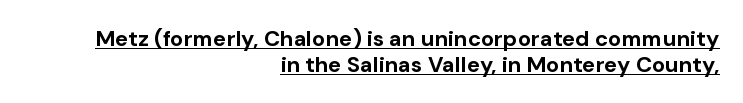
Q: Is the text bold? A: Yes.
Q: Is the text italic (slanted)? A: No, it is upright.
Q: Is the text underlined? A: Yes.
Q: How is the paragraph aligned? A: Right-aligned.
Q: Is the spacing between letters normal or unusually wide? A: Normal.
